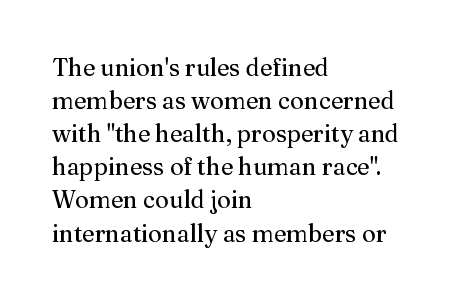
{"italic": "no", "bold": "no", "underline": "no", "align": "left", "line_spacing": "normal", "line_spacing_ratio": 1.38, "letter_spacing": "normal", "letter_spacing_em": 0.0, "glyph_px": 24}
